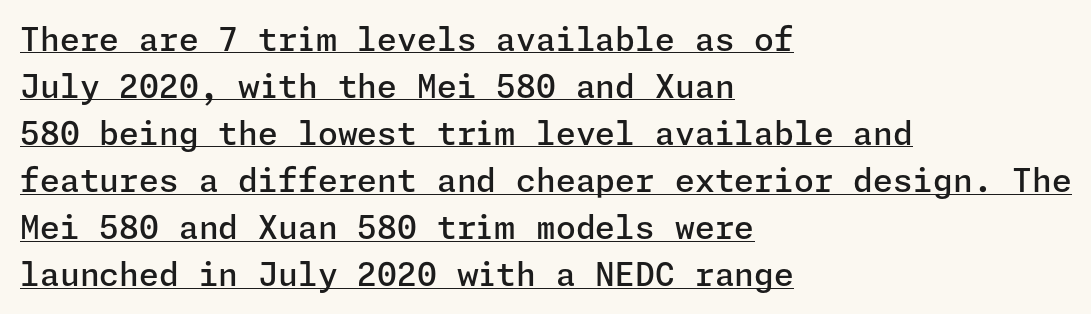
{"serif": "no", "italic": "no", "bold": "semi", "weight": "semibold", "width": "normal", "stroke_contrast": "low", "x_height": "medium", "underline": "yes", "align": "left", "line_spacing": "normal", "line_spacing_ratio": 1.47, "letter_spacing": "normal", "letter_spacing_em": 0.0, "glyph_px": 32}
